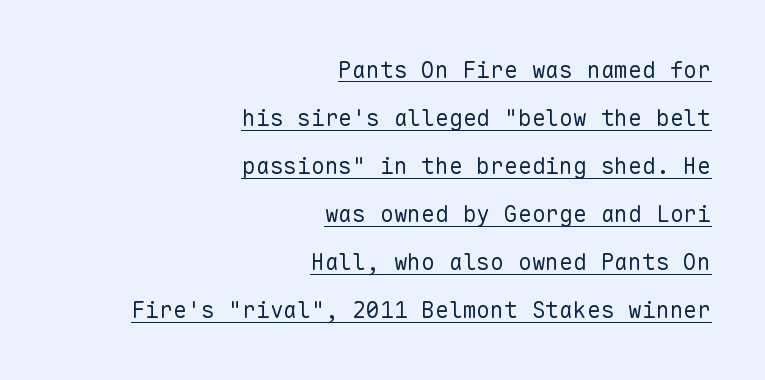
Q: Is the text bold? A: No.
Q: Is the text italic (slanted)? A: No, it is upright.
Q: Is the text underlined? A: Yes.
Q: How is the paragraph aligned? A: Right-aligned.
Q: Is the spacing between letters normal or unusually wide? A: Normal.
Q: Is the spacing between lines tight, normal or loose? A: Loose.
